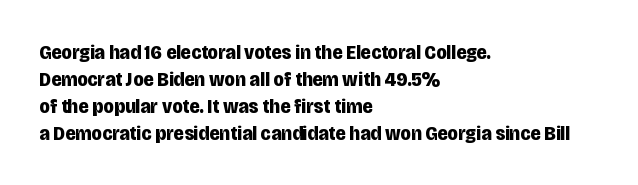
Q: Is the text bold? A: Yes.
Q: Is the text italic (slanted)? A: No, it is upright.
Q: Is the text underlined? A: No.
Q: How is the paragraph aligned? A: Left-aligned.
Q: Is the spacing between letters normal or unusually wide? A: Normal.
Q: Is the spacing between lines tight, normal or loose? A: Normal.
